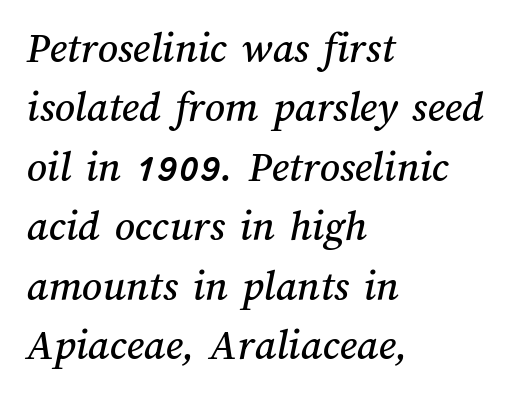
Q: Is the text underlined? A: No.
Q: How is the paragraph aligned? A: Left-aligned.
Q: Is the spacing between letters normal or unusually wide? A: Normal.
Q: Is the spacing between lines tight, normal or loose? A: Normal.
Q: Width (condensed, normal, or wide)? A: Normal.
Q: Stroke contrast? A: Medium.
Q: x-height? A: Medium.
Q: Monospaced? A: No.
